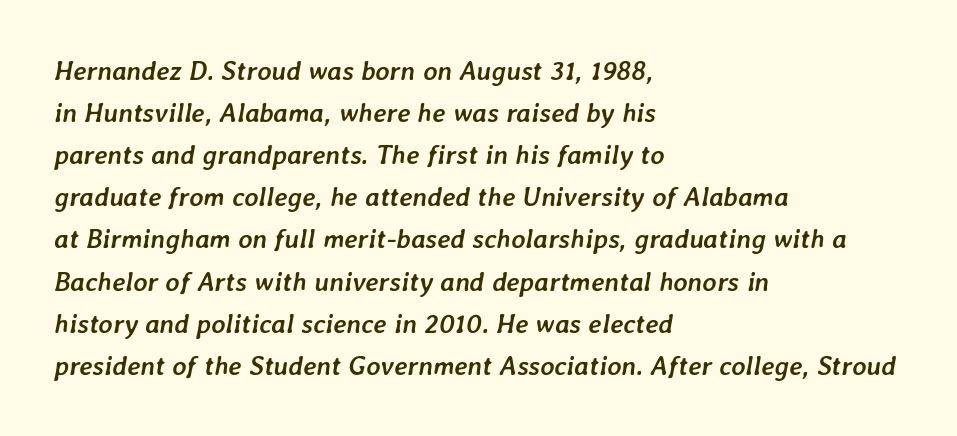
{"italic": "yes", "lean": "right", "slant_degrees": 7, "bold": "yes", "underline": "no", "align": "left", "line_spacing": "normal", "line_spacing_ratio": 1.56, "letter_spacing": "normal", "letter_spacing_em": 0.0, "glyph_px": 27}
